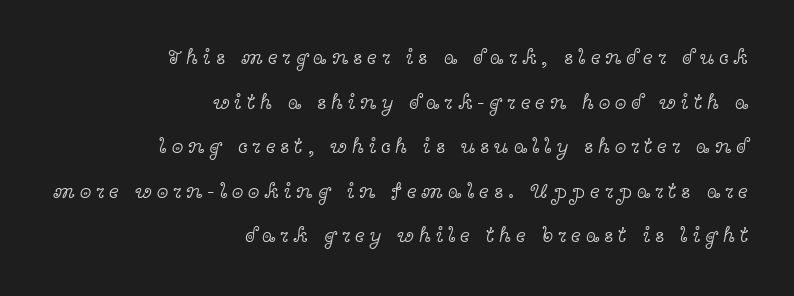
{"italic": "no", "bold": "no", "underline": "no", "align": "right", "line_spacing": "loose", "line_spacing_ratio": 2.12, "letter_spacing": "wide", "letter_spacing_em": 0.23, "glyph_px": 21}
